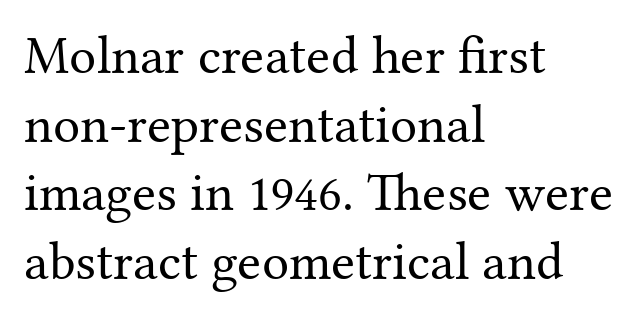
{"serif": "yes", "italic": "no", "bold": "no", "weight": "regular", "width": "normal", "stroke_contrast": "medium", "x_height": "medium", "monospaced": "no", "underline": "no", "align": "left", "line_spacing": "normal", "line_spacing_ratio": 1.27, "letter_spacing": "normal", "letter_spacing_em": 0.0, "glyph_px": 54}
